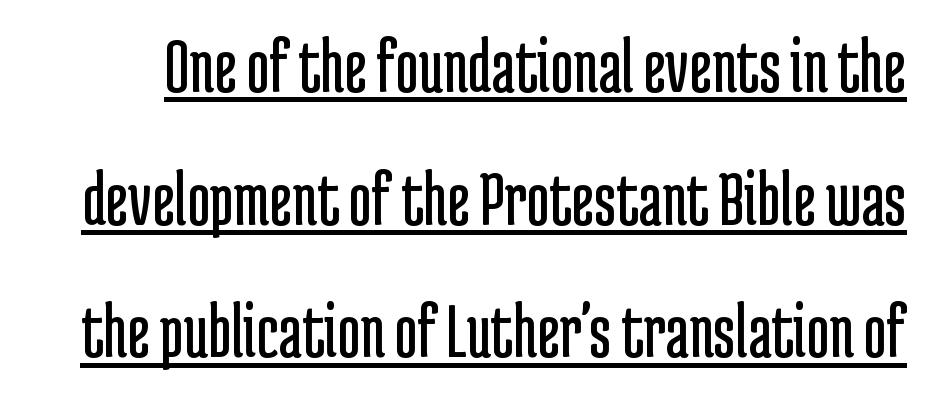
{"serif": "no", "italic": "no", "bold": "no", "weight": "regular", "width": "condensed", "stroke_contrast": "low", "x_height": "medium", "monospaced": "no", "underline": "yes", "line_spacing": "normal", "line_spacing_ratio": 1.68, "letter_spacing": "normal", "letter_spacing_em": 0.0, "glyph_px": 79}
